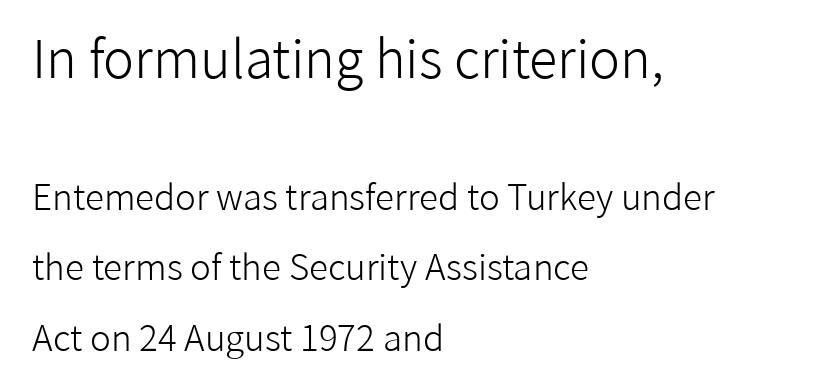
Q: Is the text bold? A: No.
Q: Is the text italic (slanted)? A: No, it is upright.
Q: Is the typeface a serif or a sans-serif typeface? A: Sans-serif.
Q: Is the text underlined? A: No.
Q: How is the paragraph aligned? A: Left-aligned.
Q: Is the spacing between letters normal or unusually wide? A: Normal.
Q: Is the spacing between lines tight, normal or loose? A: Loose.
Q: Which block of text is set in a larger size, the first (top) or the second (bottom)? A: The first (top) one.
Q: Width (condensed, normal, or wide)? A: Normal.
Q: Stroke contrast? A: Low.
Q: x-height? A: Medium.
Q: Monospaced? A: No.
